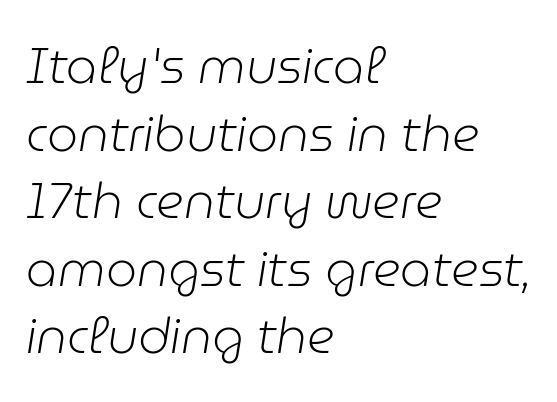
{"italic": "yes", "lean": "right", "slant_degrees": 9, "bold": "no", "weight": "light", "width": "normal", "stroke_contrast": "low", "x_height": "medium", "monospaced": "no", "underline": "no", "align": "left", "line_spacing": "normal", "line_spacing_ratio": 1.38, "letter_spacing": "normal", "letter_spacing_em": 0.0, "glyph_px": 49}
